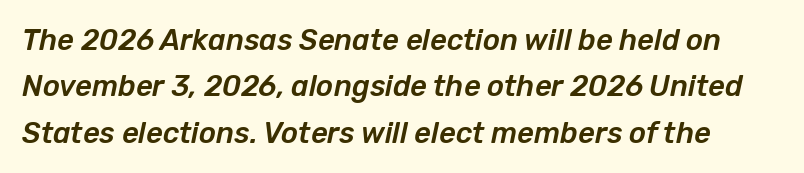
The image shows 29 px text type, italic (leaning right); set normal line spacing (1.6x), normal letter spacing, not underlined; low stroke contrast and a medium x-height.
